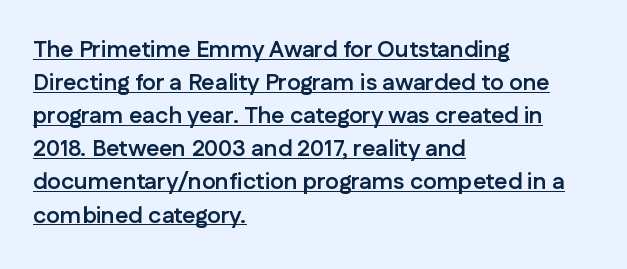
The image shows 23 px bold type, upright; set left-aligned, normal line spacing (1.44x), normal letter spacing, underlined.
